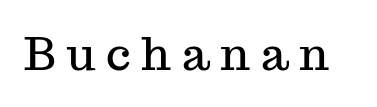
{"serif": "yes", "italic": "no", "width": "normal", "stroke_contrast": "medium", "x_height": "medium", "monospaced": "no", "underline": "no", "letter_spacing": "wide", "letter_spacing_em": 0.24, "glyph_px": 45}
